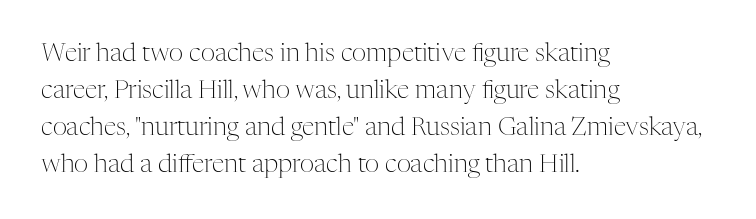
A typesetter would call this leading conventional body-copy spacing. Descender tails drop into unmarked territory. Visually the block forms a straight wall on the left and a jagged coastline on the right. Do the letters lean? They stand straight.
